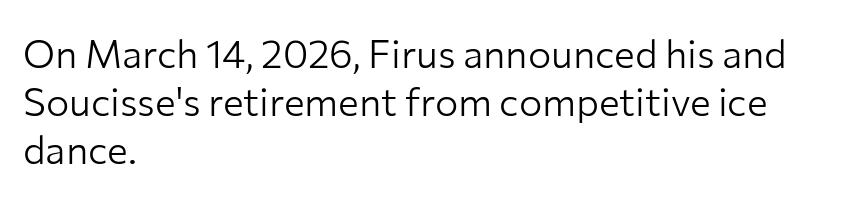
No italicization has been applied; the sample stays upright. Spacing verdict: proportional, widths tailored to each character. The type is set solid horizontally, with unmodified tracking. The passage shown is typeset with a sans-serif family. Compared with a centered layout, this one pins lines to the left instead. Quick note: underline off.
